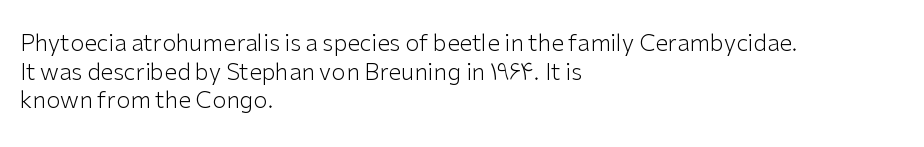
Beneath every word, the page is bare. On a weight scale, this lands at 450 or below. Look at the tracking — it's just the regular setting, nothing added. The typesetter chose a ragged-right arrangement here. Upright lettering throughout.
